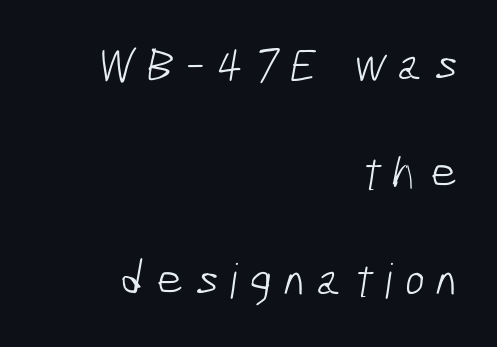
Q: Is the text bold? A: No.
Q: Is the typeface a serif or a sans-serif typeface? A: Sans-serif.
Q: Is the text underlined? A: No.
Q: How is the paragraph aligned? A: Right-aligned.
Q: Is the spacing between letters normal or unusually wide? A: Unusually wide.
Q: Is the spacing between lines tight, normal or loose? A: Loose.
Q: Width (condensed, normal, or wide)? A: Condensed.
Q: Stroke contrast? A: Low.
Q: x-height? A: Medium.
Q: Monospaced? A: No.
